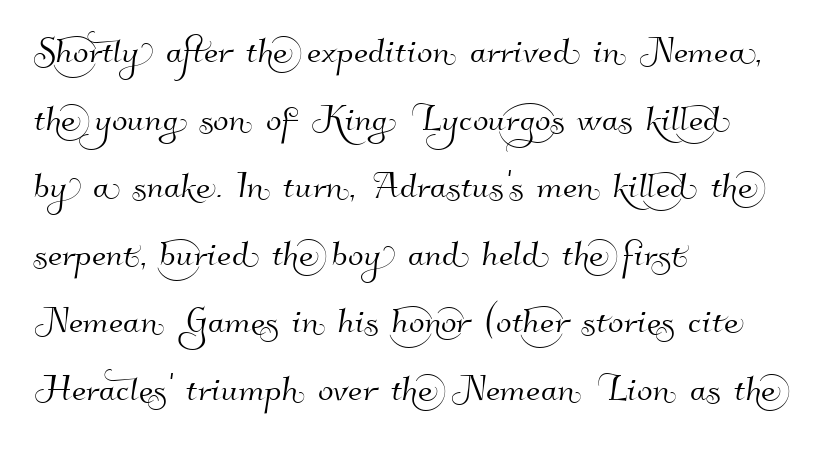
The image shows 46 px sans-serif type; set left-aligned, normal line spacing (1.47x), normal letter spacing, not underlined; high stroke contrast and a small x-height.
